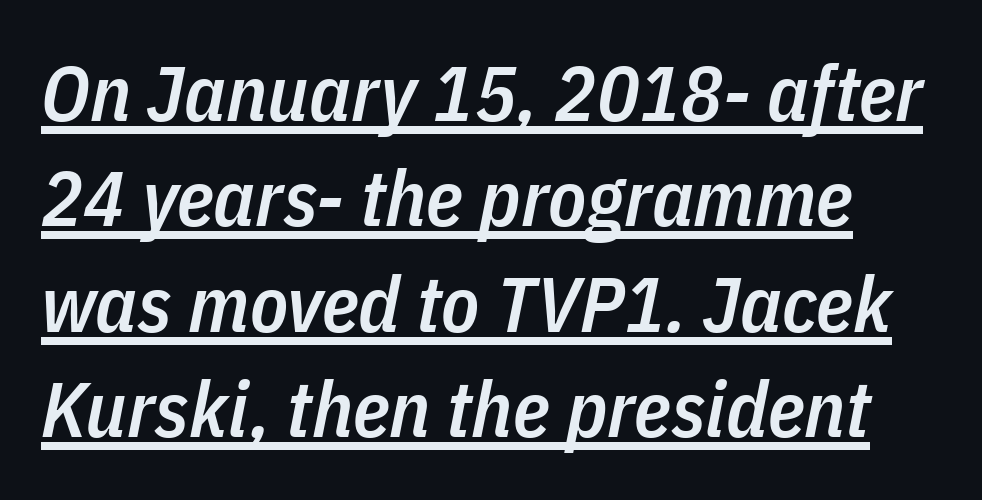
The image shows 78 px semibold, condensed type, italic (leaning right); set normal line spacing (1.35x), normal letter spacing, underlined; low stroke contrast and a medium x-height.
